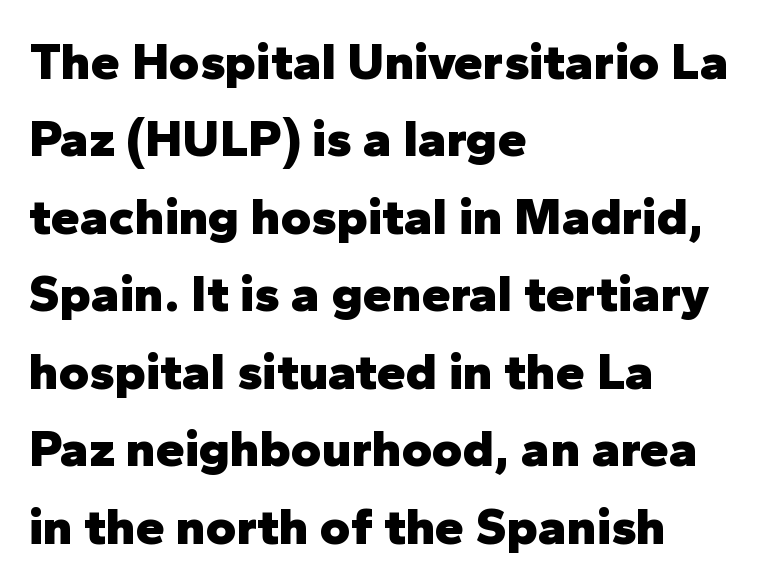
Tracking value appears to be zero — textbook default spacing. These lines sit exactly where default settings would place them. Type style note: lacks serifs. When letters stand straight like this, we call the style roman or upright. Its strokes are broad and dark, the hallmark of bold type.
